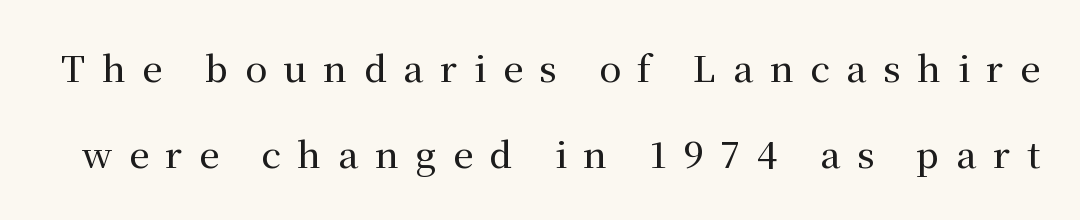
{"serif": "yes", "italic": "no", "width": "normal", "stroke_contrast": "medium", "x_height": "medium", "monospaced": "no", "underline": "no", "line_spacing": "loose", "line_spacing_ratio": 2.39, "letter_spacing": "wide", "letter_spacing_em": 0.46, "glyph_px": 36}
